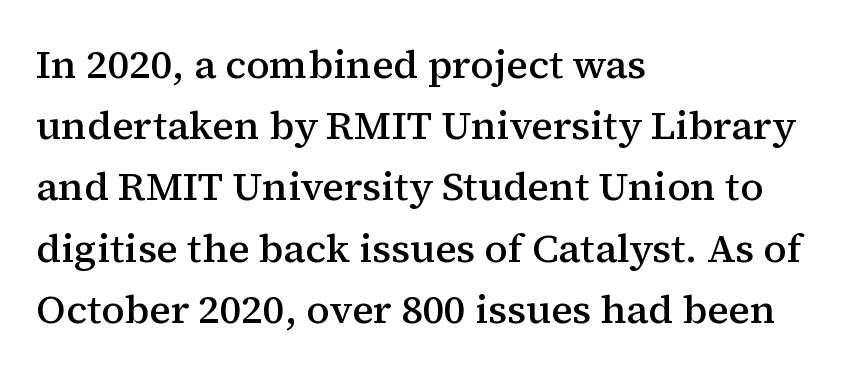
If you drew a line through each stem, it would be perfectly vertical. A fair bit of extra ink — the face is semibold, not bold. The type is set solid horizontally, with unmodified tracking. The rendering uses a moderate line-height, typical for paragraphs.
